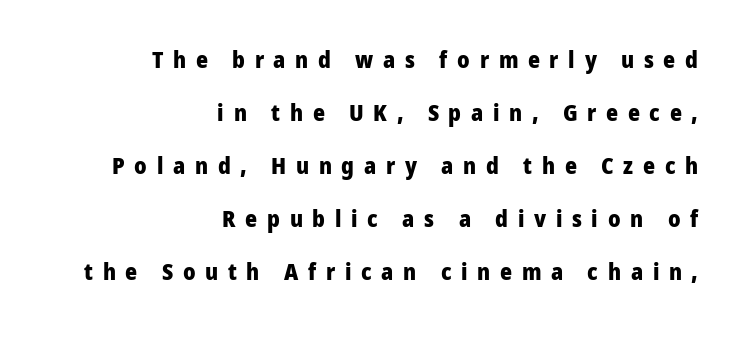
{"italic": "no", "bold": "yes", "underline": "no", "align": "right", "line_spacing": "loose", "line_spacing_ratio": 2.3, "letter_spacing": "wide", "letter_spacing_em": 0.42, "glyph_px": 23}
